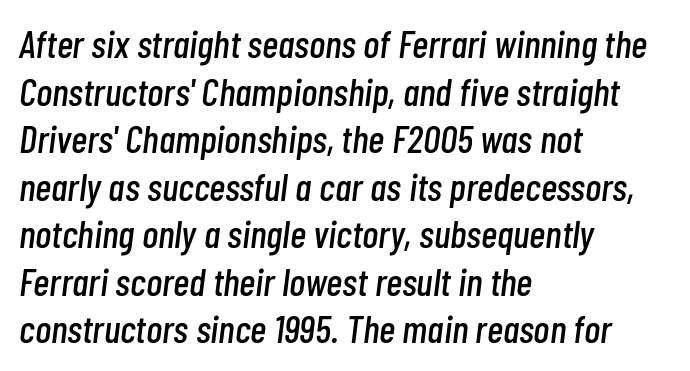
Caption: standard tracking, unaltered. The rag falls on the right side of this text block. Descenders hang freely into open space. Here the designer chose a conventional face with non-uniform glyph widths.
